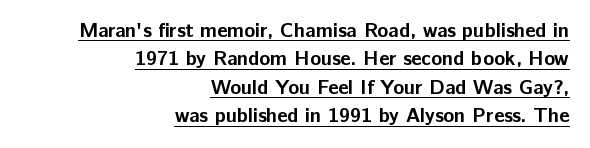
Q: Is the text bold? A: Yes.
Q: Is the text italic (slanted)? A: No, it is upright.
Q: Is the text underlined? A: Yes.
Q: How is the paragraph aligned? A: Right-aligned.
Q: Is the spacing between letters normal or unusually wide? A: Normal.
Q: Is the spacing between lines tight, normal or loose? A: Normal.
